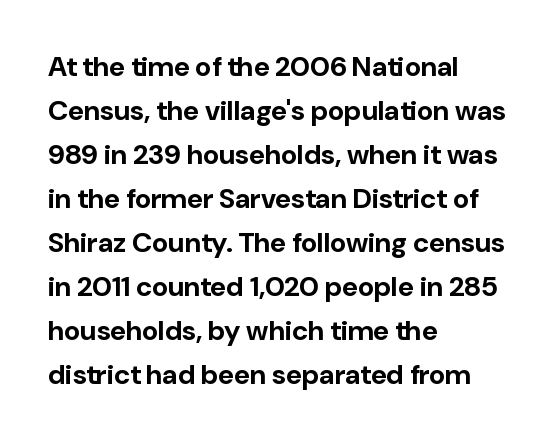
The image shows 28 px bold sans-serif type, upright; set left-aligned, normal line spacing (1.57x), normal letter spacing, not underlined; low stroke contrast and a medium x-height.
